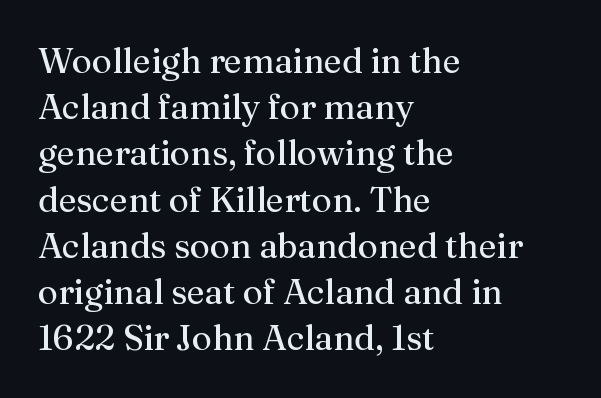
The image shows 35 px regular-weight serif type, upright; set left-aligned, normal line spacing (1.32x), normal letter spacing, not underlined; medium stroke contrast and a medium x-height.
